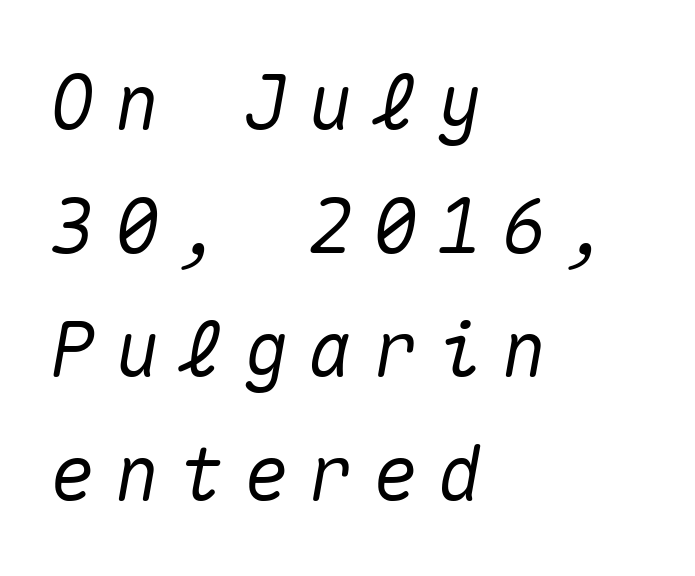
The image shows 75 px text type, italic (leaning right), monospaced; set left-aligned, normal line spacing (1.65x), unusually wide letter spacing (+0.26 em), not underlined; medium stroke contrast and a medium x-height.
